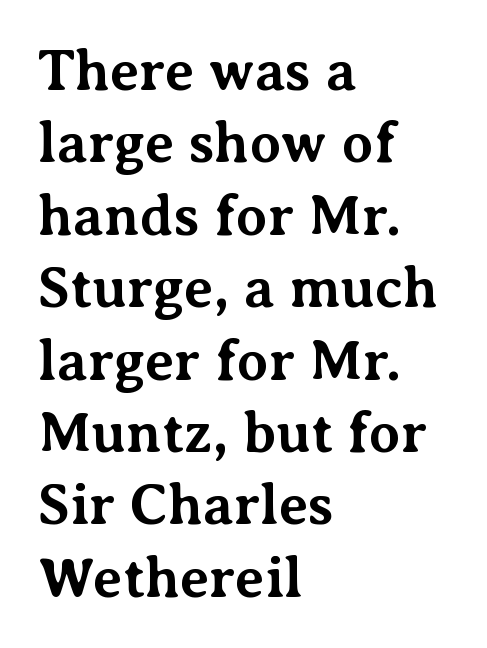
You could not count columns in this text — the font is proportionally spaced. Tracking value appears to be zero — textbook default spacing. Unlike a clean sans, this face finishes its strokes with serifs. In CSS terms this would be text-align: left. The rendering uses a moderate line-height, typical for paragraphs. The rendering uses a bold face; every stroke is thick and dark.
